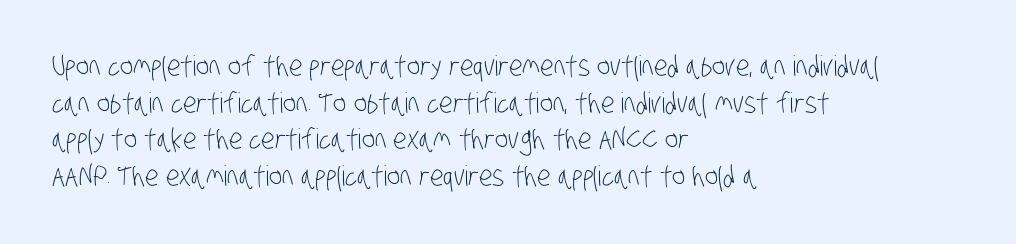
{"serif": "no", "bold": "no", "weight": "light", "width": "condensed", "stroke_contrast": "low", "x_height": "large", "monospaced": "no", "underline": "no", "align": "left", "line_spacing": "normal", "line_spacing_ratio": 1.31, "letter_spacing": "normal", "letter_spacing_em": 0.0, "glyph_px": 28}
